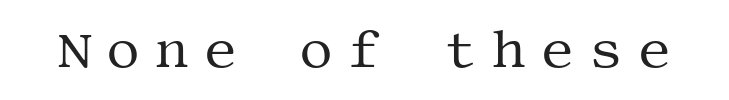
Q: Is the text bold? A: No.
Q: Is the text italic (slanted)? A: No, it is upright.
Q: Is the typeface a serif or a sans-serif typeface? A: Serif.
Q: Is the text underlined? A: No.
Q: Is the spacing between letters normal or unusually wide? A: Unusually wide.
Q: Width (condensed, normal, or wide)? A: Normal.
Q: Stroke contrast? A: Medium.
Q: x-height? A: Large.
